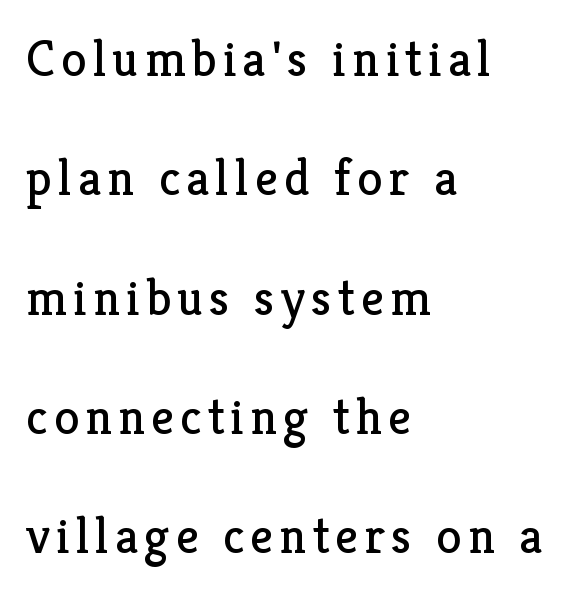
Q: Is the text bold? A: No.
Q: Is the text italic (slanted)? A: No, it is upright.
Q: Is the typeface a serif or a sans-serif typeface? A: Serif.
Q: Is the text underlined? A: No.
Q: How is the paragraph aligned? A: Left-aligned.
Q: Is the spacing between lines tight, normal or loose? A: Loose.
Q: Width (condensed, normal, or wide)? A: Normal.
Q: Stroke contrast? A: Low.
Q: x-height? A: Medium.
Q: Monospaced? A: No.
